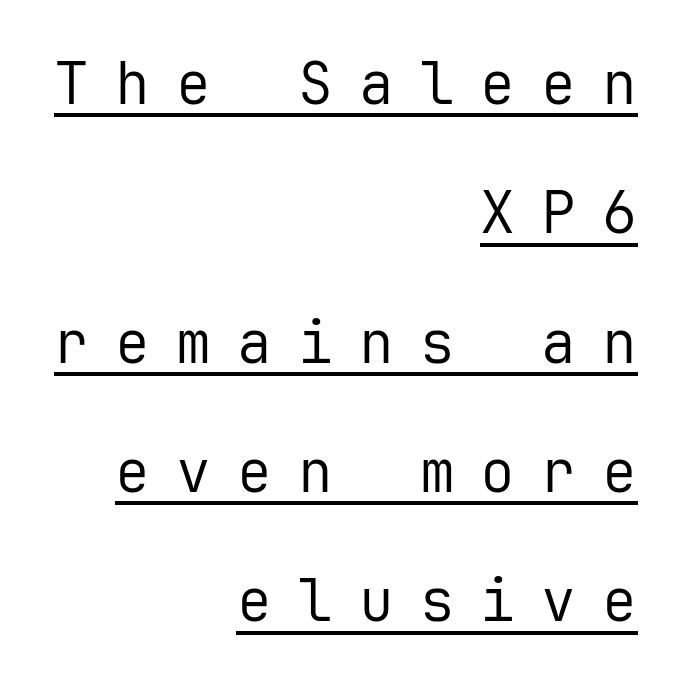
Rendered with straight, roman letterforms. Whoever set this chose breathing room over compactness in the vertical rhythm. Students, observe the line beneath the letters — that is underlining. Note: no serifs on the glyphs. These lines stack with their right ends in a neat column. Spacing between characters has been opened up far beyond the box default.
